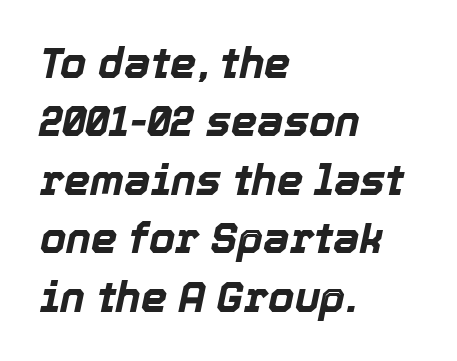
The image shows 42 px bold type, italic (leaning right); set left-aligned, normal line spacing (1.39x), normal letter spacing, not underlined; a medium x-height.
